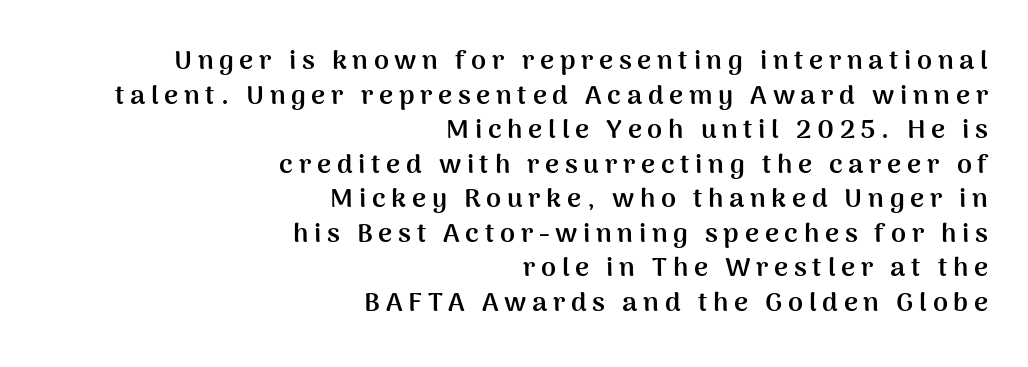
{"italic": "no", "bold": "yes", "underline": "no", "align": "right", "line_spacing": "normal", "line_spacing_ratio": 1.28, "letter_spacing": "wide", "letter_spacing_em": 0.21, "glyph_px": 27}
